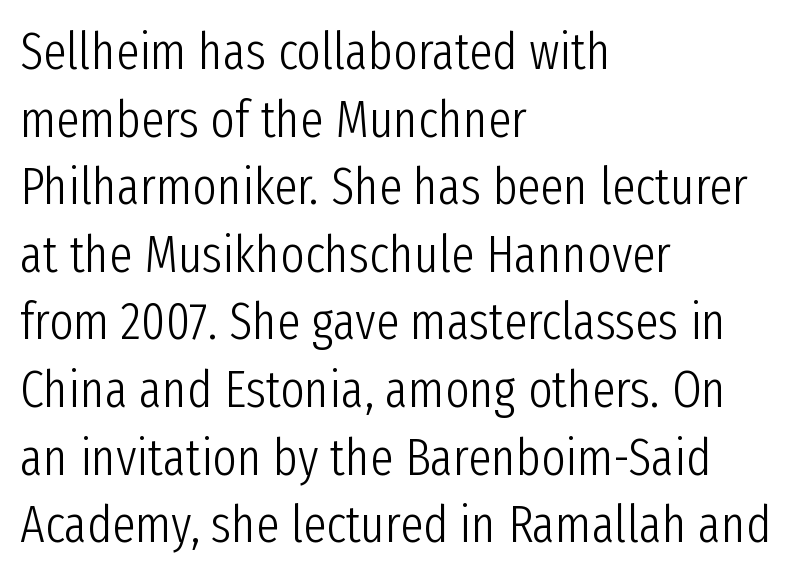
Style check: upright. Bold? No — there's no thickening of the strokes. Each letter keeps its own natural width here, so spacing adapts to shape. Typographically, this falls in the sans-serif category.
